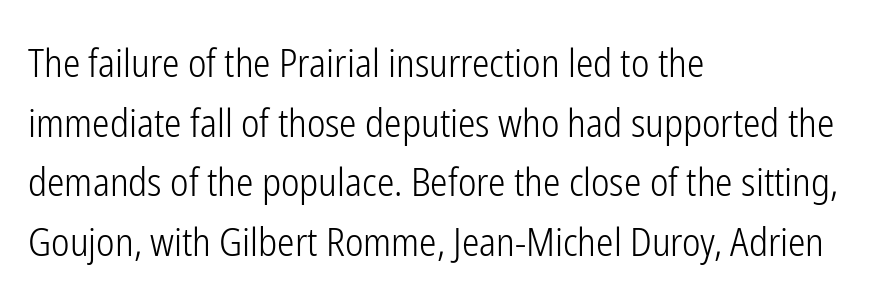
{"serif": "no", "italic": "no", "bold": "no", "weight": "light", "width": "condensed", "stroke_contrast": "low", "x_height": "medium", "monospaced": "no", "underline": "no", "align": "left", "line_spacing": "normal", "line_spacing_ratio": 1.53, "letter_spacing": "normal", "letter_spacing_em": 0.0, "glyph_px": 39}
